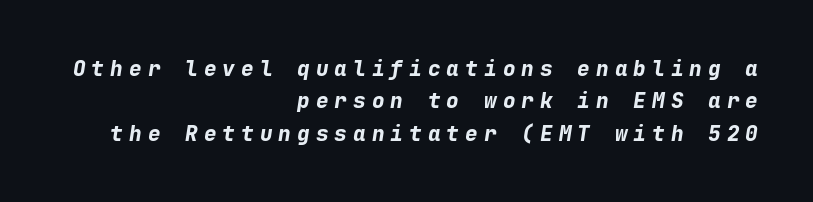
{"italic": "yes", "lean": "right", "slant_degrees": 9, "bold": "yes", "underline": "no", "align": "right", "line_spacing": "normal", "line_spacing_ratio": 1.54, "letter_spacing": "wide", "letter_spacing_em": 0.29, "glyph_px": 21}
